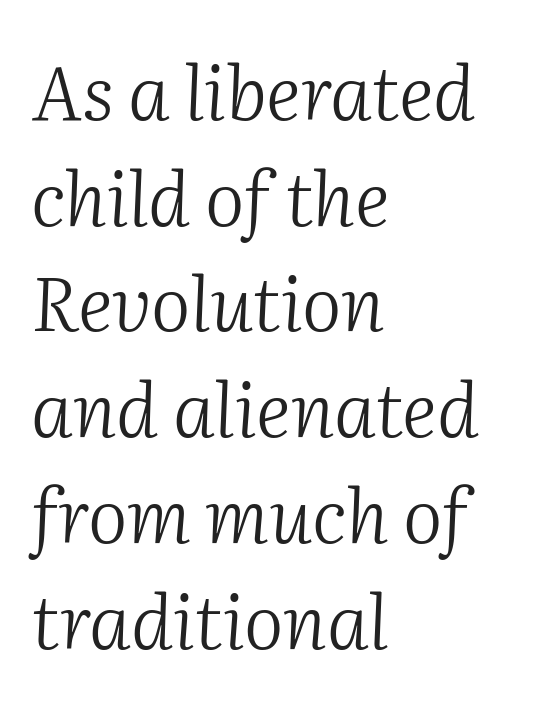
Q: Is the text bold? A: No.
Q: Is the text italic (slanted)? A: Yes, it leans right by about 2 degrees.
Q: Is the typeface a serif or a sans-serif typeface? A: Serif.
Q: Is the text underlined? A: No.
Q: How is the paragraph aligned? A: Left-aligned.
Q: Is the spacing between letters normal or unusually wide? A: Normal.
Q: Is the spacing between lines tight, normal or loose? A: Normal.
Q: Width (condensed, normal, or wide)? A: Normal.
Q: Stroke contrast? A: Medium.
Q: x-height? A: Medium.
Q: Monospaced? A: No.
